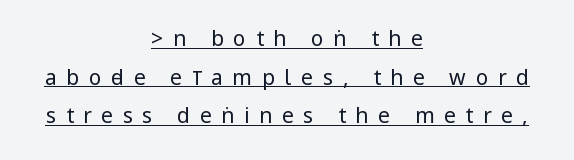
{"italic": "no", "bold": "no", "underline": "yes", "align": "center", "line_spacing_ratio": 1.84, "letter_spacing": "wide", "letter_spacing_em": 0.46, "glyph_px": 21}
